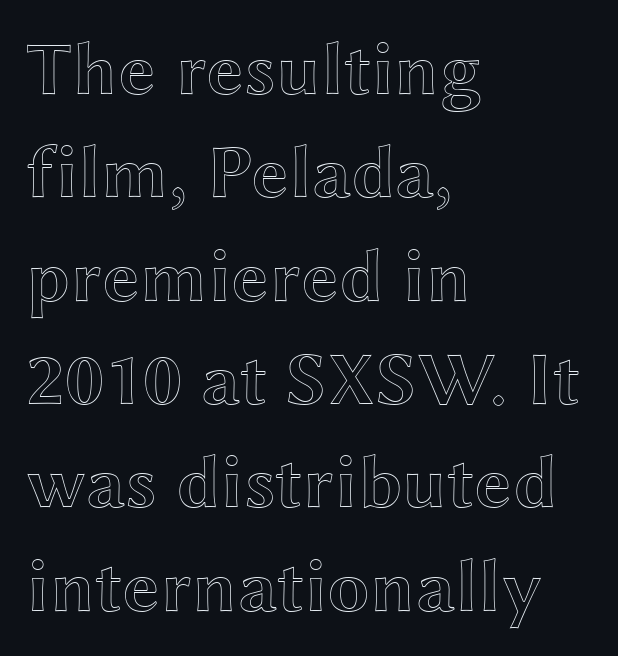
{"italic": "no", "width": "wide", "x_height": "medium", "monospaced": "no", "underline": "no", "align": "left", "line_spacing": "normal", "line_spacing_ratio": 1.36, "letter_spacing": "normal", "letter_spacing_em": 0.0, "glyph_px": 76}
